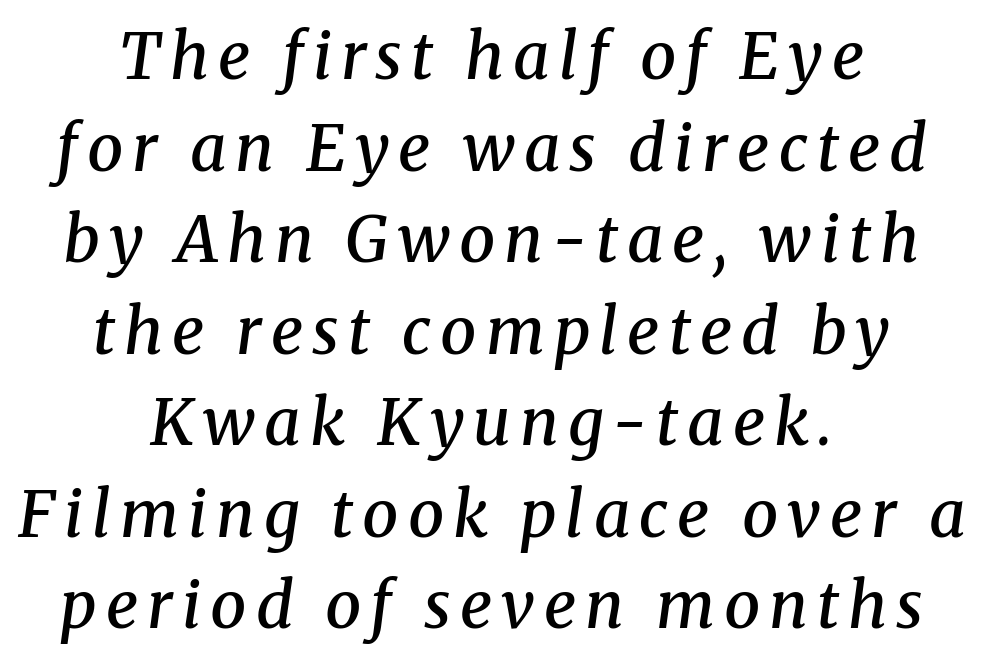
The image shows 64 px semibold serif type, italic (leaning right); set centered, normal line spacing (1.43x), not underlined; medium stroke contrast and a medium x-height.
